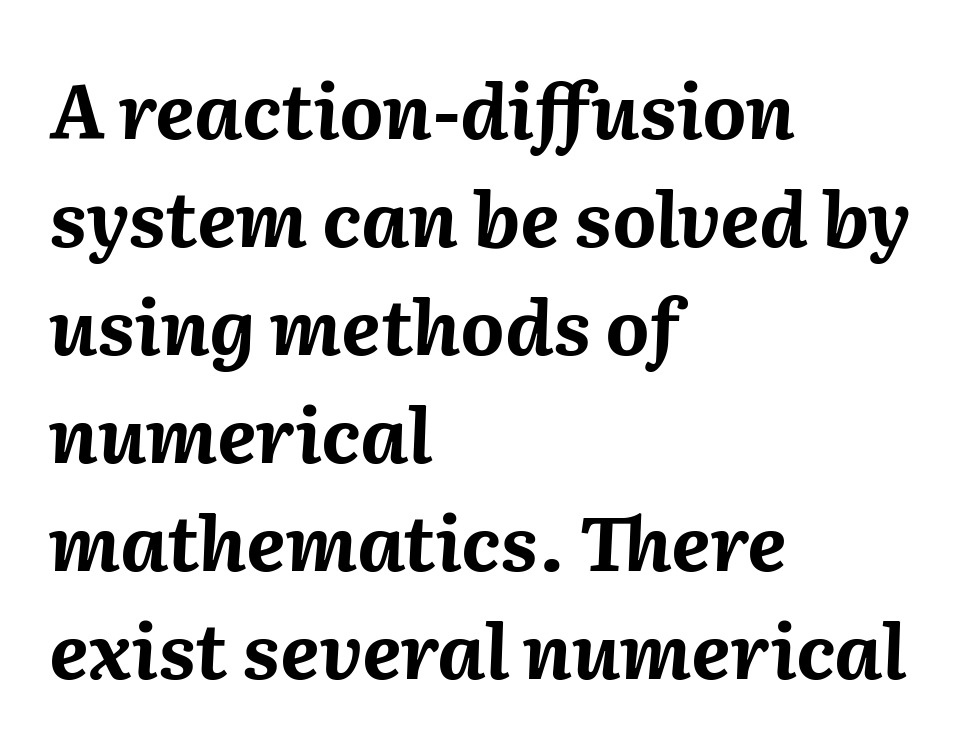
This rendering uses left alignment, leaving the right contour irregular. Varying glyph widths throughout — classic text-font behaviour. Would a proofreader flag this as italicized? Yes. You could call the tracking neutral — neither tight nor loose.
